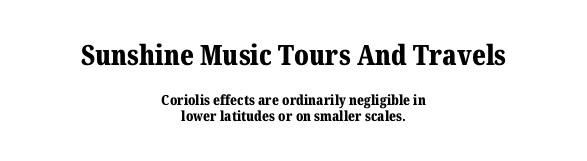
Glance below the letters and you will spot only blank space. Is the letter spacing exaggerated? No — it looks like the ordinary default. Closely set lines give the paragraph a compact silhouette. Classification — serif.
